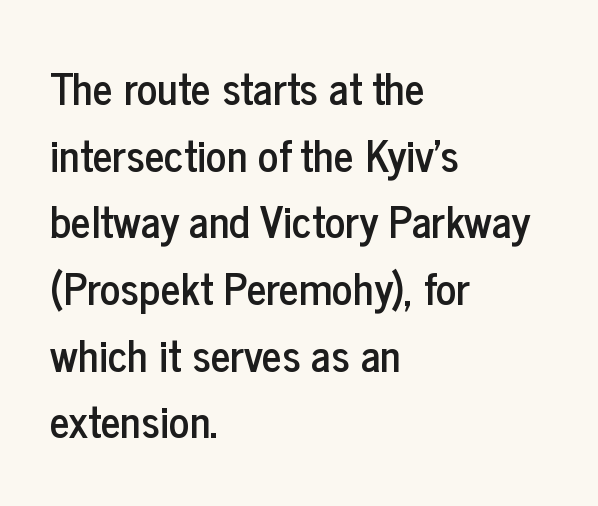
{"serif": "no", "italic": "no", "width": "condensed", "stroke_contrast": "low", "x_height": "medium", "monospaced": "no", "underline": "no", "align": "left", "line_spacing": "normal", "line_spacing_ratio": 1.55, "letter_spacing": "normal", "letter_spacing_em": 0.0, "glyph_px": 43}
